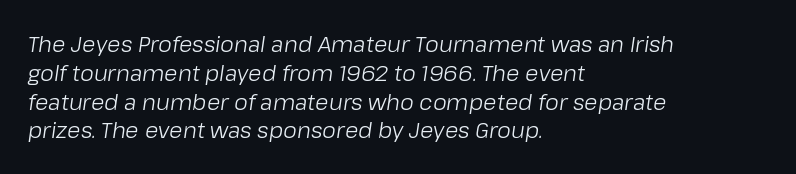
The image shows 22 px text type, italic (leaning right); set left-aligned, normal line spacing (1.31x), normal letter spacing, not underlined.
